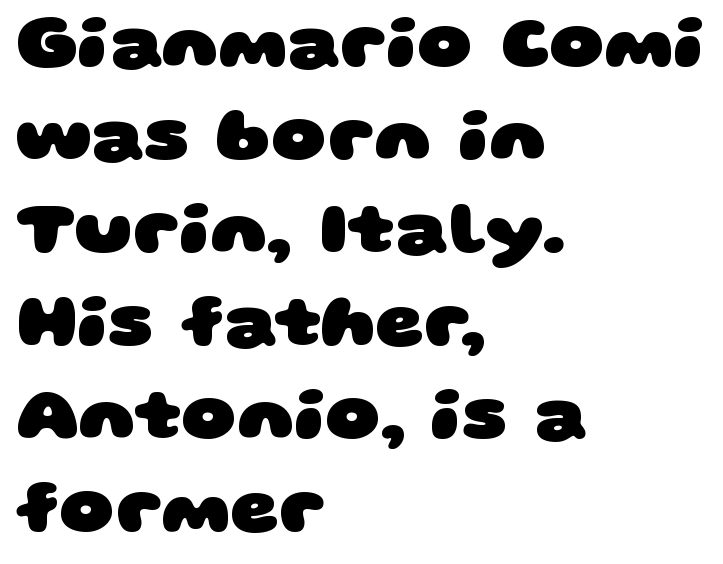
{"serif": "no", "bold": "yes", "weight": "heavy", "width": "wide", "stroke_contrast": "low", "x_height": "large", "monospaced": "no", "underline": "no", "align": "left", "line_spacing_ratio": 1.24, "letter_spacing": "normal", "letter_spacing_em": 0.0, "glyph_px": 75}
